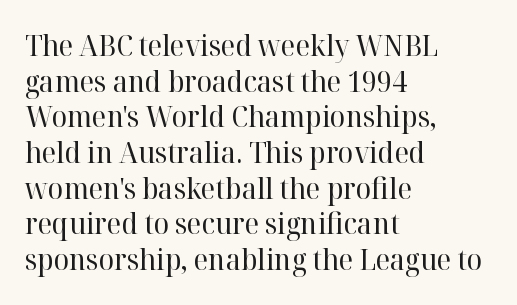
Honestly, there is no underline to notice here at all. The font is comparable to plain body text, perhaps lighter. The lines in this sample share a left origin and differ only in where they stop. The letters carry serifs — small finishing strokes at the ends of their stems.
